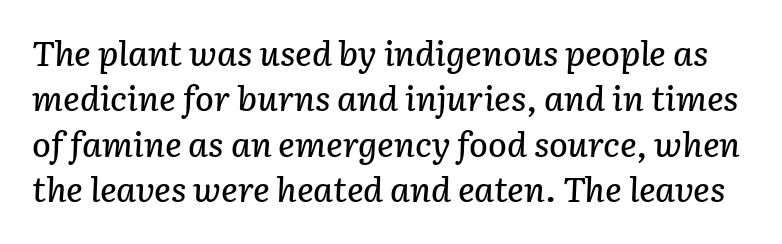
The image shows 35 px text type, italic (leaning right); set normal line spacing (1.3x), normal letter spacing, not underlined; low stroke contrast and a medium x-height.
